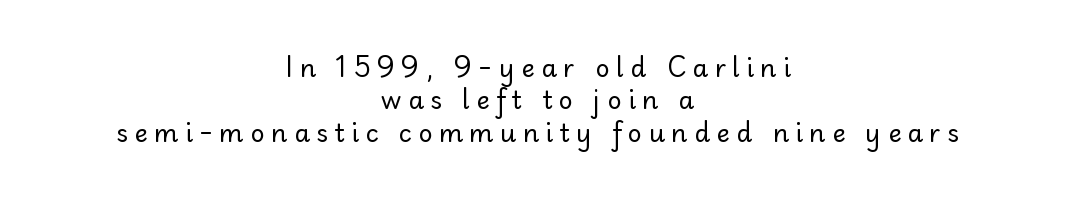
Q: Is the text bold? A: No.
Q: Is the text italic (slanted)? A: No, it is upright.
Q: Is the text underlined? A: No.
Q: How is the paragraph aligned? A: Centered.
Q: Is the spacing between letters normal or unusually wide? A: Unusually wide.
Q: Is the spacing between lines tight, normal or loose? A: Normal.
